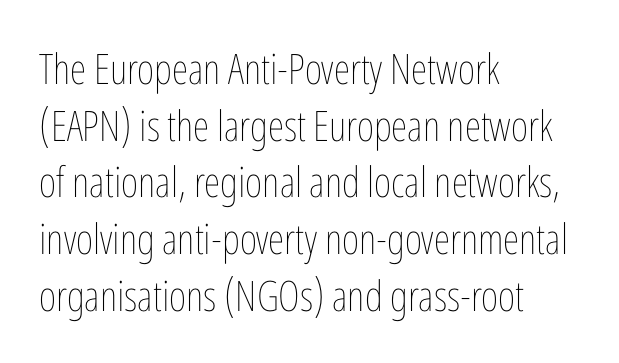
This sample is left-justified, so line endings fall wherever the words run out. These lines keep a tight, regular rhythm from letter to letter. Character widths vary here, with narrow letters taking less room than wide ones. Nobody drew a line under any word here. You can tell it's not italic because the verticals are truly vertical. Horizontal bands of white between lines are of average thickness.
